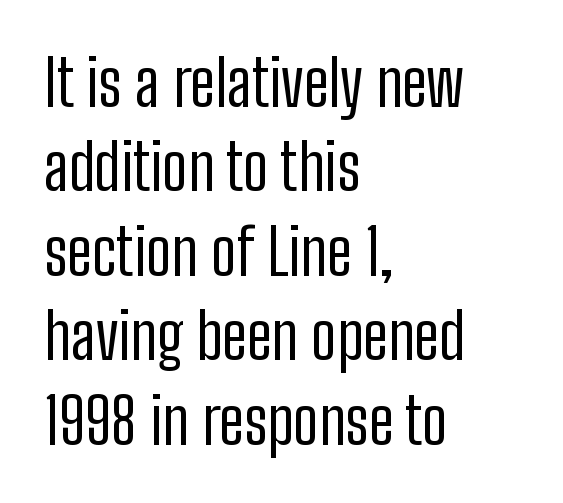
The image shows 64 px regular-weight, condensed sans-serif type, upright; set left-aligned, normal line spacing (1.32x), normal letter spacing, not underlined; low stroke contrast and a medium x-height.
